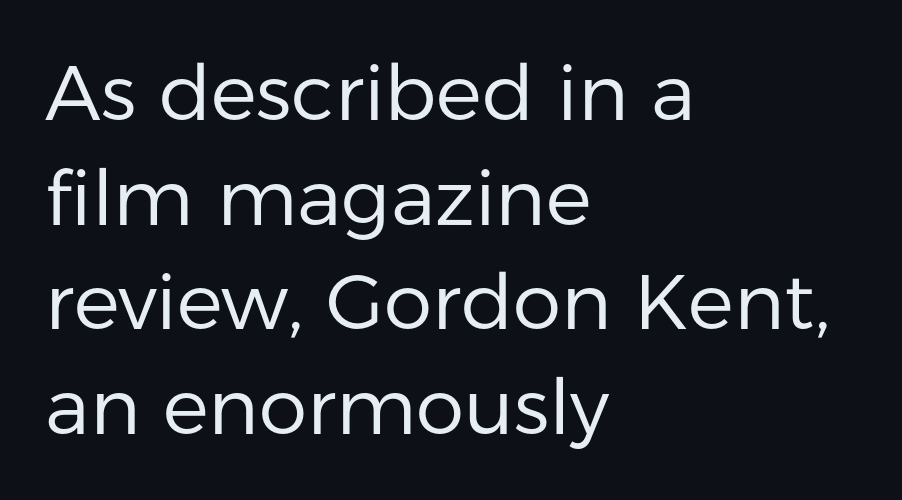
Q: Is the text bold? A: No.
Q: Is the text italic (slanted)? A: No, it is upright.
Q: Is the typeface a serif or a sans-serif typeface? A: Sans-serif.
Q: Is the text underlined? A: No.
Q: How is the paragraph aligned? A: Left-aligned.
Q: Is the spacing between letters normal or unusually wide? A: Normal.
Q: Is the spacing between lines tight, normal or loose? A: Normal.
Q: Width (condensed, normal, or wide)? A: Normal.
Q: Stroke contrast? A: Low.
Q: x-height? A: Medium.
Q: Monospaced? A: No.
